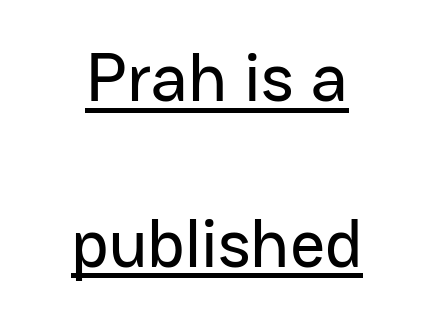
In terms of letterspacing, this is plain default setting. Leading: increased. Varying glyph widths throughout — classic text-font behaviour. The text was rendered using a sans face with plain stroke endings.
